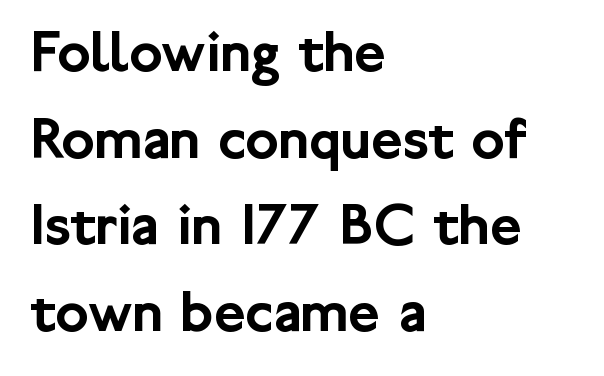
{"serif": "no", "italic": "no", "width": "normal", "stroke_contrast": "low", "x_height": "medium", "monospaced": "no", "underline": "no", "align": "left", "line_spacing": "normal", "line_spacing_ratio": 1.42, "letter_spacing": "normal", "letter_spacing_em": 0.0, "glyph_px": 61}
